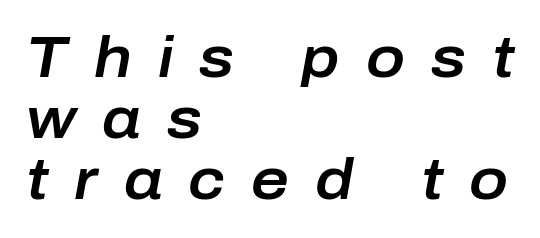
{"italic": "yes", "lean": "right", "slant_degrees": 10, "width": "normal", "stroke_contrast": "low", "x_height": "medium", "monospaced": "no", "underline": "no", "align": "left", "line_spacing": "tight", "line_spacing_ratio": 1.05, "letter_spacing": "wide", "letter_spacing_em": 0.45, "glyph_px": 58}
